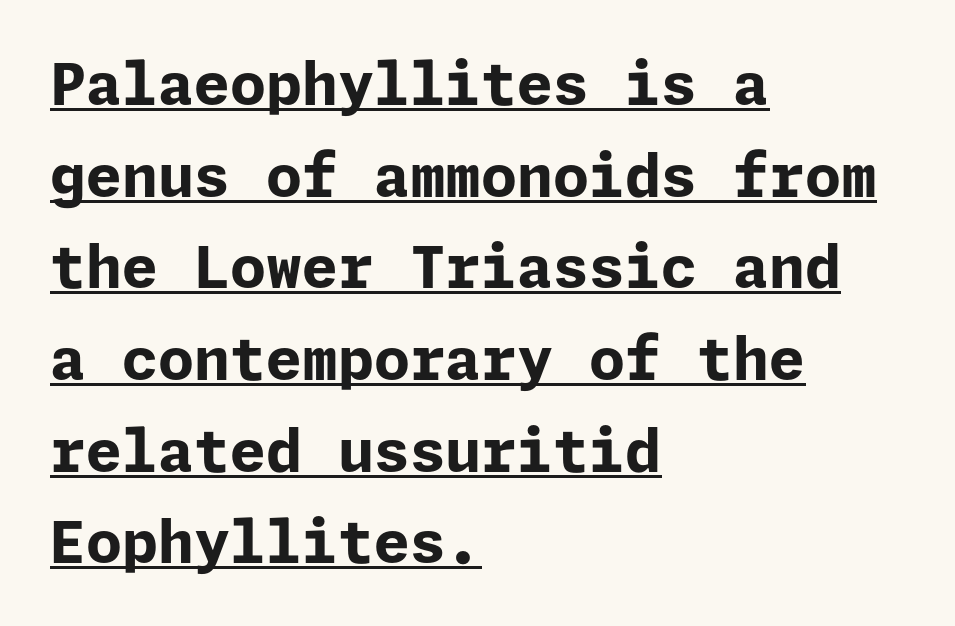
{"serif": "no", "italic": "no", "bold": "yes", "weight": "bold", "width": "normal", "stroke_contrast": "low", "x_height": "medium", "underline": "yes", "align": "left", "line_spacing": "normal", "line_spacing_ratio": 1.58, "letter_spacing": "normal", "letter_spacing_em": 0.0, "glyph_px": 58}
